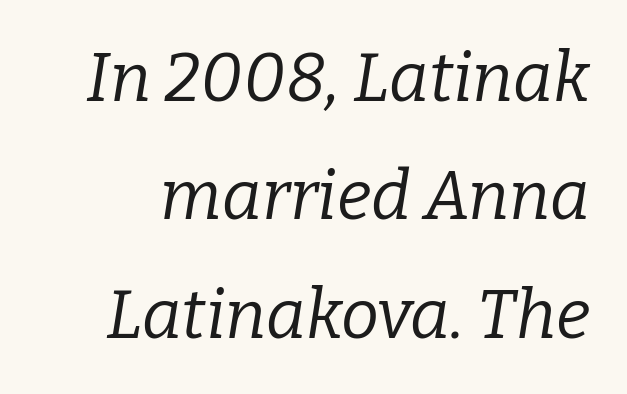
The image shows 68 px regular-weight serif type, italic (leaning right); set line spacing 1.74x, normal letter spacing, not underlined; low stroke contrast and a medium x-height.
